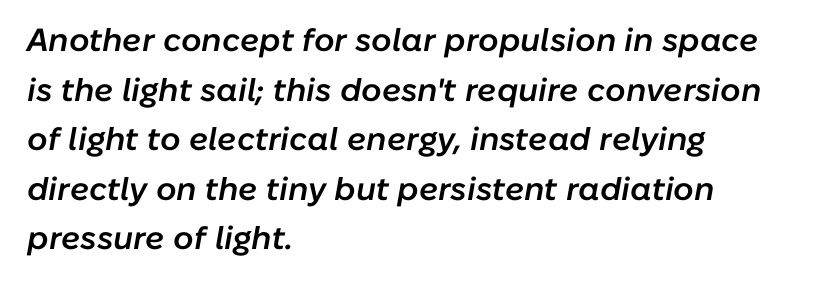
{"italic": "yes", "lean": "right", "slant_degrees": 10, "bold": "semi", "weight": "semibold", "width": "normal", "stroke_contrast": "low", "x_height": "medium", "monospaced": "no", "underline": "no", "align": "left", "line_spacing": "normal", "line_spacing_ratio": 1.55, "letter_spacing": "normal", "letter_spacing_em": 0.0, "glyph_px": 32}
